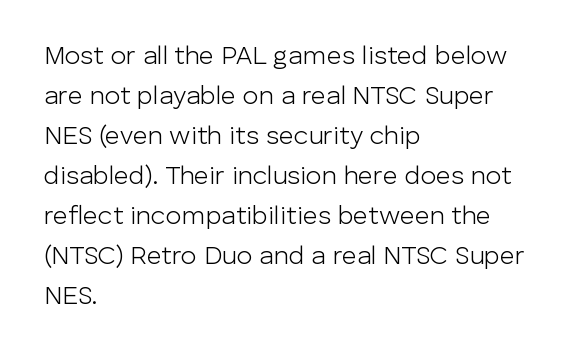
{"italic": "no", "bold": "no", "underline": "no", "align": "left", "line_spacing": "normal", "line_spacing_ratio": 1.54, "letter_spacing": "normal", "letter_spacing_em": 0.0, "glyph_px": 26}
